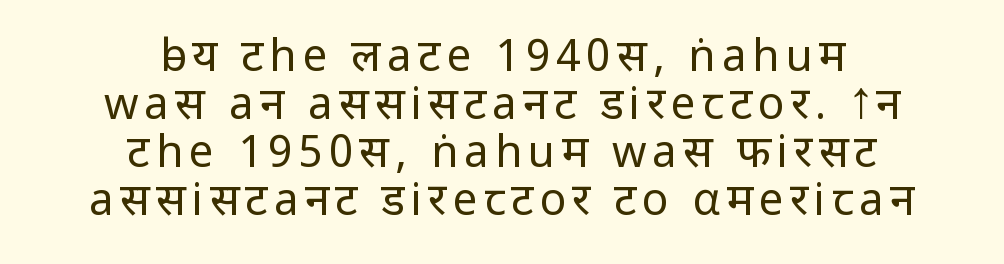
The image shows 44 px regular-weight sans-serif type, upright; set centered, tight line spacing (1.09x), not underlined; low stroke contrast and a medium x-height.
